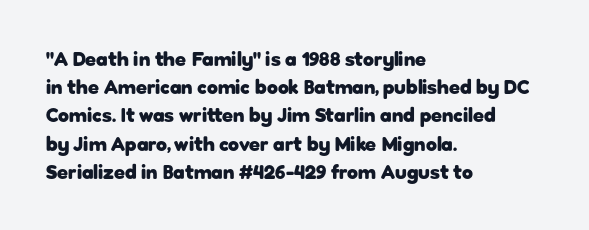
Upright lettering throughout. Each line starts at the same left margin while the right side varies. The passage shown has conventional tracking throughout. The glyphs have the mass of a bold cut. Summary of vertical rhythm: regular, with standard interline spacing. Words float on clear page, feet unadorned.
